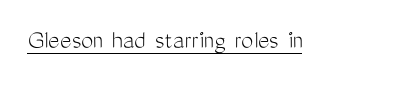
Vertical stems look standard width or narrower in stroke. This sample carries an underscore along the baseline area. Notice how the stems are strictly vertical — no italics here. Spacing between characters is what you'd get straight out of the box.
